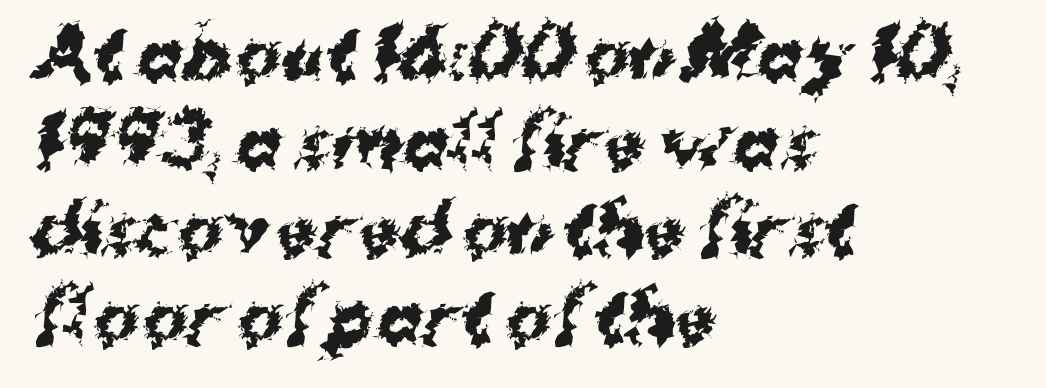
{"serif": "no", "bold": "yes", "weight": "bold", "width": "normal", "stroke_contrast": "medium", "x_height": "medium", "monospaced": "no", "underline": "no", "align": "left", "line_spacing": "normal", "line_spacing_ratio": 1.29, "letter_spacing": "normal", "letter_spacing_em": 0.0, "glyph_px": 68}
